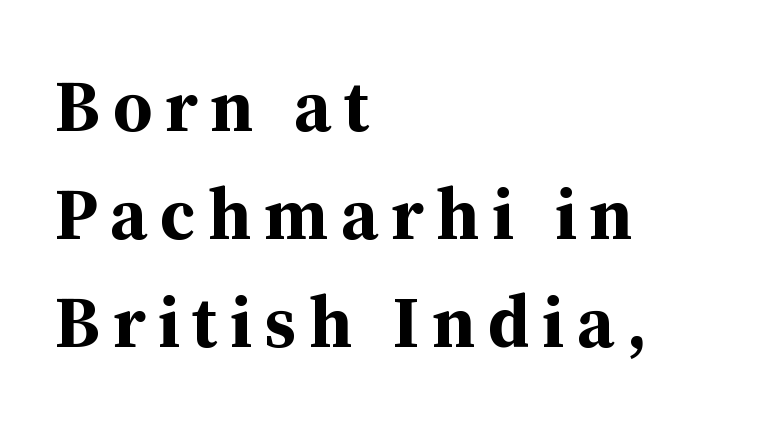
Honestly, the row spacing looks completely unremarkable. Varying glyph widths throughout — classic text-font behaviour. Layout note: lines flush left. This sample uses an upright cut, with every glyph sitting square on the baseline. The baseline area is clear. This rendering employs a face with finishing strokes, i.e., a serif.
